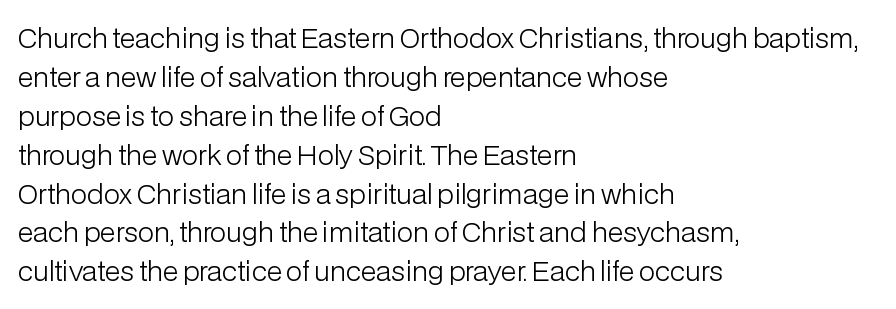
The image shows 27 px text type, upright; set left-aligned, normal line spacing (1.44x), normal letter spacing, not underlined.
